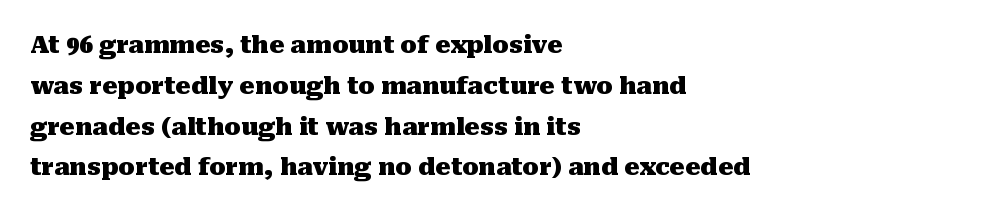
Q: Is the text bold? A: Yes.
Q: Is the text italic (slanted)? A: No, it is upright.
Q: Is the text underlined? A: No.
Q: How is the paragraph aligned? A: Left-aligned.
Q: Is the spacing between letters normal or unusually wide? A: Normal.
Q: Is the spacing between lines tight, normal or loose? A: Normal.
